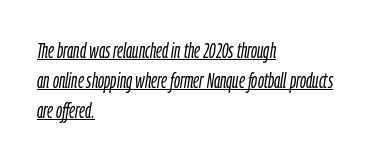
{"italic": "yes", "lean": "right", "slant_degrees": 9, "bold": "no", "underline": "yes", "align": "left", "line_spacing": "normal", "line_spacing_ratio": 1.43, "letter_spacing": "normal", "letter_spacing_em": 0.0, "glyph_px": 21}
